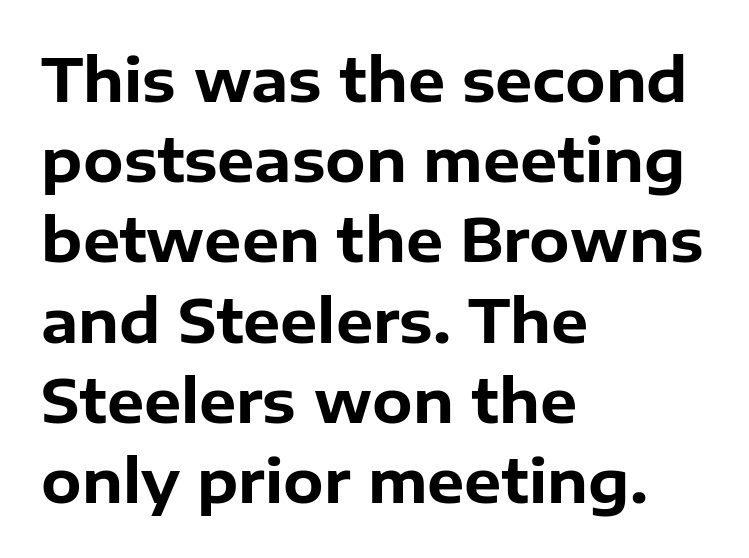
The glyphs have the mass of a bold cut. In CSS terms this would be text-align: left. Are there feet on the stems? There aren't — it's a sans. Spacing between characters is what you'd get straight out of the box. Any mark beneath the type? The region is blank.
